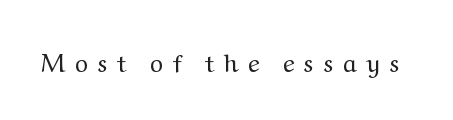
The image shows 25 px text type, upright; set unusually wide letter spacing (+0.39 em), not underlined.
